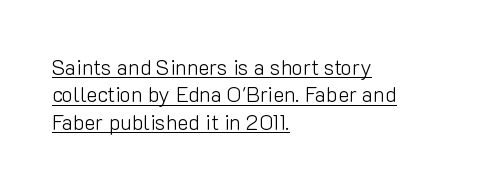
{"italic": "no", "bold": "no", "underline": "yes", "align": "left", "line_spacing": "normal", "line_spacing_ratio": 1.3, "letter_spacing": "normal", "letter_spacing_em": 0.0, "glyph_px": 21}
